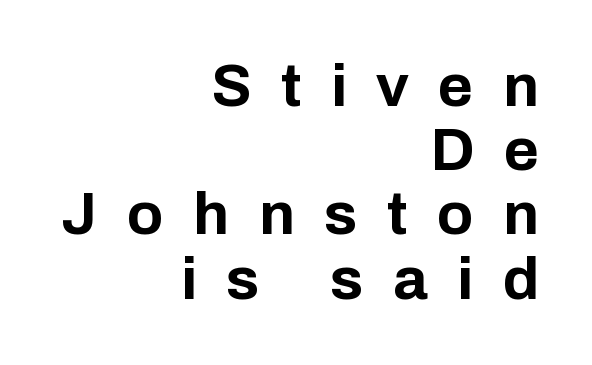
{"serif": "no", "italic": "no", "bold": "yes", "weight": "bold", "width": "normal", "stroke_contrast": "low", "x_height": "medium", "monospaced": "no", "underline": "no", "align": "right", "line_spacing": "tight", "line_spacing_ratio": 1.07, "letter_spacing": "wide", "letter_spacing_em": 0.49, "glyph_px": 60}
